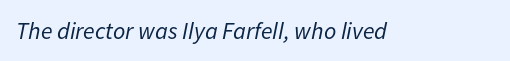
The image shows 24 px text type, italic (leaning right); set normal letter spacing, not underlined.
